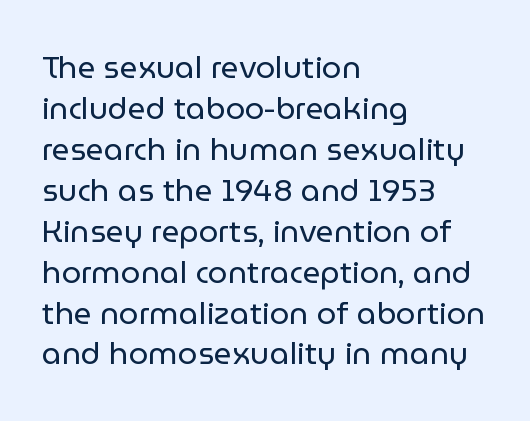
Q: Is the text bold? A: No.
Q: Is the text italic (slanted)? A: No, it is upright.
Q: Is the typeface a serif or a sans-serif typeface? A: Sans-serif.
Q: Is the text underlined? A: No.
Q: How is the paragraph aligned? A: Left-aligned.
Q: Is the spacing between letters normal or unusually wide? A: Normal.
Q: Is the spacing between lines tight, normal or loose? A: Normal.
Q: Width (condensed, normal, or wide)? A: Normal.
Q: Stroke contrast? A: Low.
Q: x-height? A: Medium.
Q: Monospaced? A: No.
